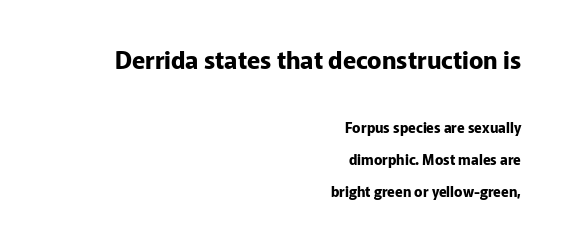
The image shows 24 px bold type, upright; set right-aligned, loose line spacing (2.31x), normal letter spacing, not underlined; the first (top) block is 1.71x larger.
